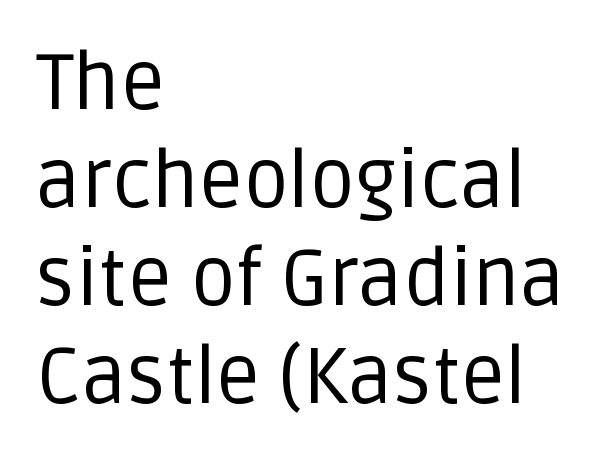
The image shows 79 px regular-weight sans-serif type, upright; set left-aligned, line spacing 1.24x, normal letter spacing, not underlined; low stroke contrast and a large x-height.
